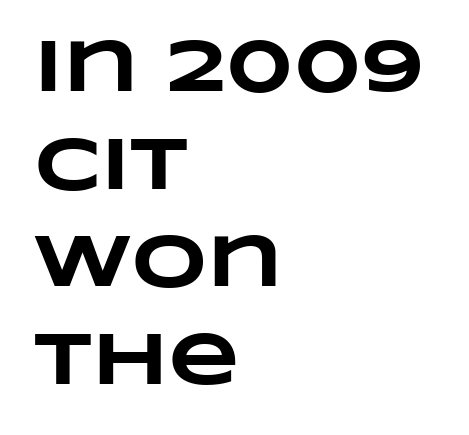
{"bold": "yes", "weight": "heavy", "width": "wide", "stroke_contrast": "low", "x_height": "large", "monospaced": "no", "underline": "no", "align": "left", "line_spacing": "normal", "line_spacing_ratio": 1.32, "letter_spacing": "normal", "letter_spacing_em": 0.0, "glyph_px": 74}
